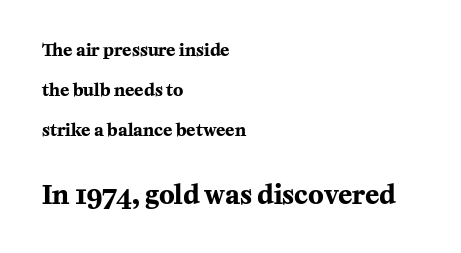
The image shows 26 px bold type, upright; set left-aligned, loose line spacing (2.36x), normal letter spacing, not underlined; the second (bottom) block is 1.53x larger.
